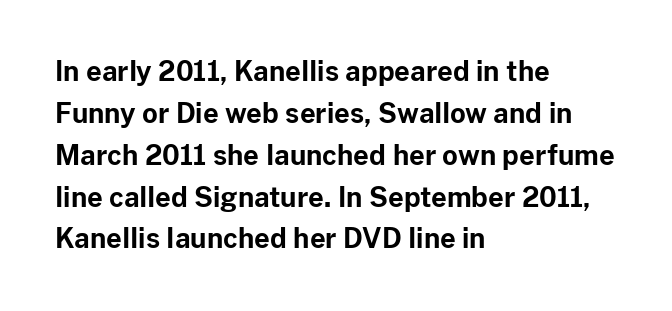
The face used here has the dense, thick strokes of a bold. Students, observe: this is what conventionally led text looks like. Notice how the stems are strictly vertical — no italics here. The setting favours the left margin, as ordinary paragraphs usually do.
